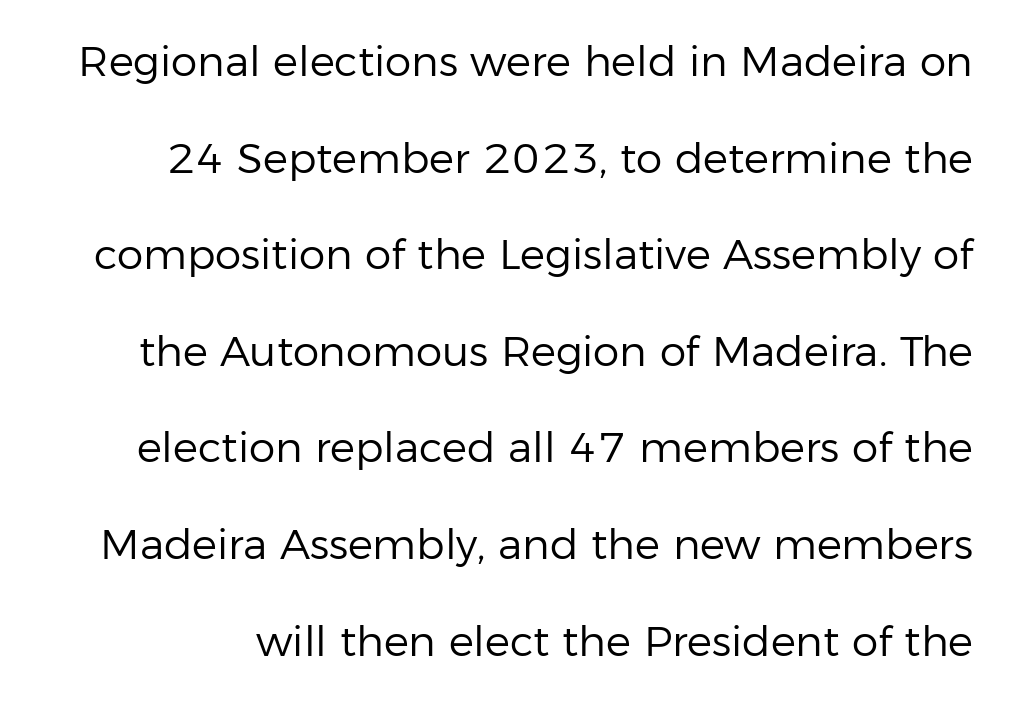
{"serif": "no", "italic": "no", "bold": "no", "weight": "regular", "width": "normal", "stroke_contrast": "low", "x_height": "medium", "monospaced": "no", "underline": "no", "line_spacing": "loose", "line_spacing_ratio": 2.3, "letter_spacing": "normal", "letter_spacing_em": 0.0, "glyph_px": 42}
